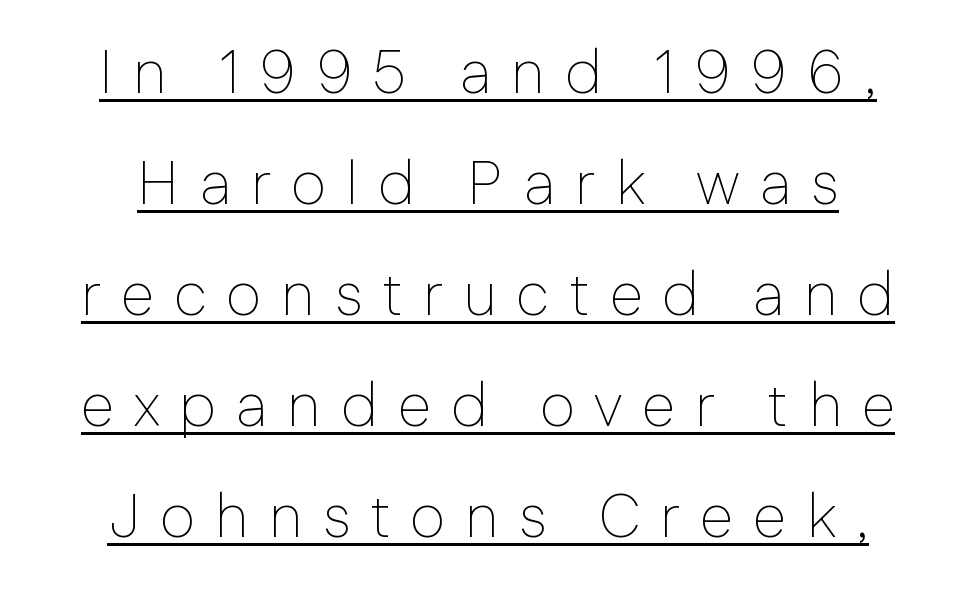
The face used here is proportionally spaced, like ordinary book or web type. Horizontal alignment here is central, giving a formal, balanced look. In designer terms, the underline attribute is active on this setting. The tracking reads as deliberately expanded to a designer's eye. This reads as an unemphasized weight, regular at the heaviest. Nope, no serifs anywhere on these letters.
